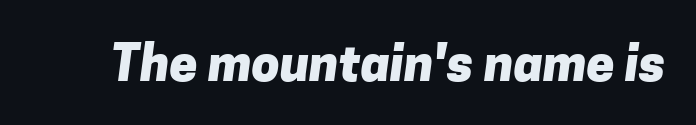
Q: Is the text bold? A: Yes.
Q: Is the typeface a serif or a sans-serif typeface? A: Sans-serif.
Q: Is the text underlined? A: No.
Q: Is the spacing between letters normal or unusually wide? A: Normal.
Q: Width (condensed, normal, or wide)? A: Normal.
Q: Stroke contrast? A: Low.
Q: x-height? A: Medium.
Q: Monospaced? A: No.
